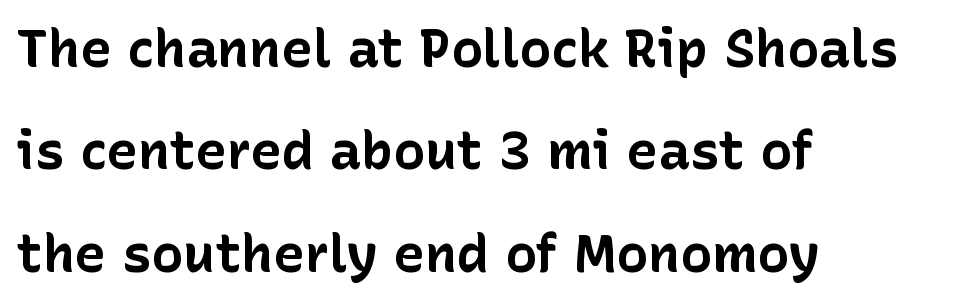
Nothing unusual about the tracking: characters are spaced as the font intends. A typesetter would call this leading open, well beyond the default. Unlike a traditional serif, this face leaves its strokes unadorned. The gap between lines stays unmarked. The passage shown is typed in a proportional face where columns would drift.
